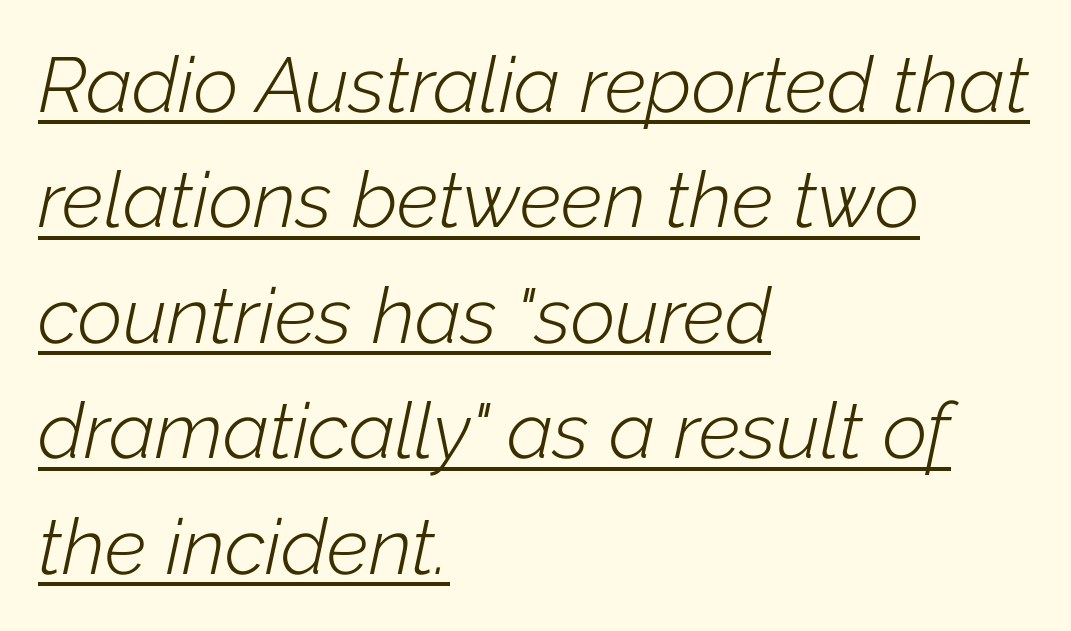
{"italic": "yes", "lean": "right", "slant_degrees": 12, "bold": "no", "weight": "light", "width": "normal", "stroke_contrast": "low", "x_height": "medium", "monospaced": "no", "underline": "yes", "align": "left", "line_spacing": "normal", "line_spacing_ratio": 1.48, "letter_spacing": "normal", "letter_spacing_em": 0.0, "glyph_px": 78}
